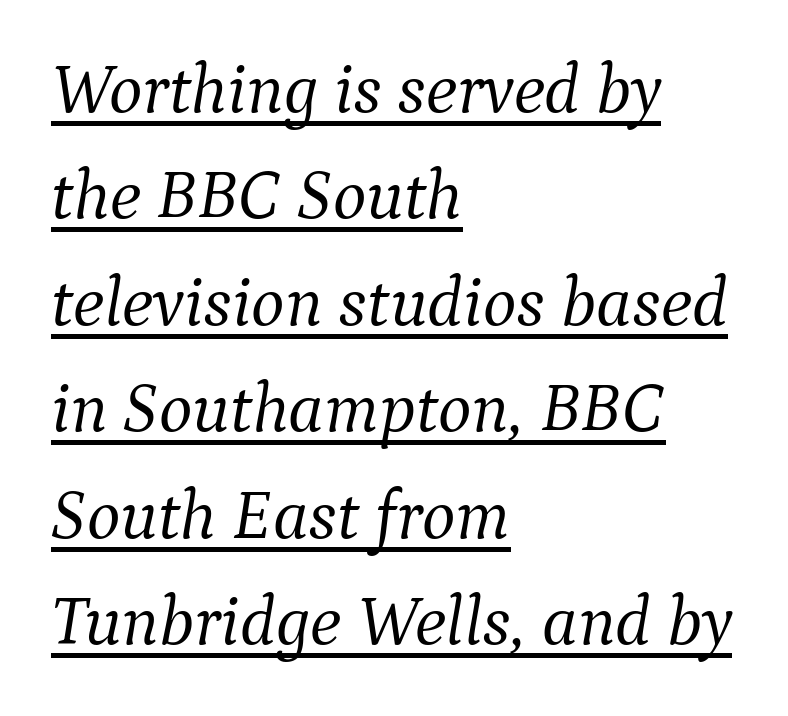
The image shows 71 px light serif type, italic (leaning right); set left-aligned, normal line spacing (1.5x), normal letter spacing, underlined; medium stroke contrast and a medium x-height.
